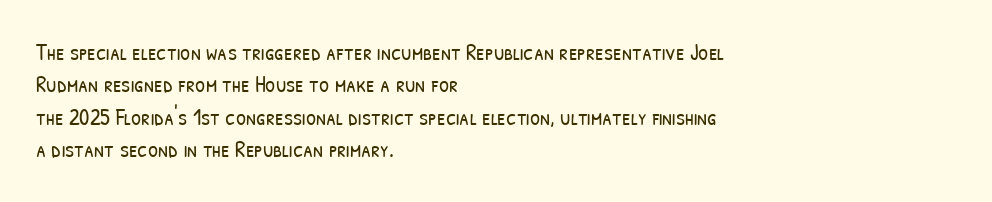
{"bold": "no", "underline": "no", "align": "left", "line_spacing": "normal", "line_spacing_ratio": 1.41, "letter_spacing": "normal", "letter_spacing_em": 0.0, "glyph_px": 23}
